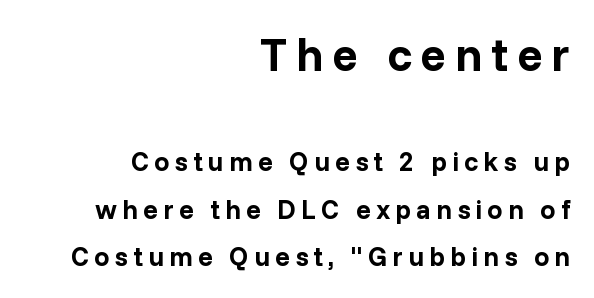
Q: Is the text bold? A: Yes.
Q: Is the text italic (slanted)? A: No, it is upright.
Q: Is the typeface a serif or a sans-serif typeface? A: Sans-serif.
Q: Is the text underlined? A: No.
Q: How is the paragraph aligned? A: Right-aligned.
Q: Which block of text is set in a larger size, the first (top) or the second (bottom)? A: The first (top) one.
Q: Width (condensed, normal, or wide)? A: Normal.
Q: Stroke contrast? A: Low.
Q: x-height? A: Medium.
Q: Monospaced? A: No.
